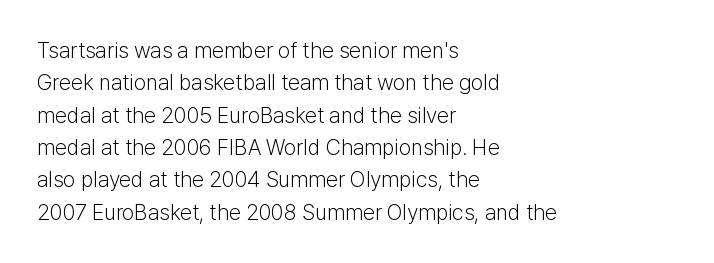
Does extra space separate the letters? No, they use regular spacing. Compared with a typical body face, this is equally light or lighter still. Casual observation: everything's shoved over to the left. This sample keeps an unexceptional amount of space between lines.
